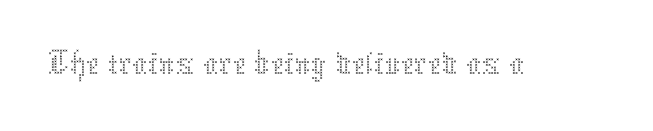
Q: Is the text bold? A: No.
Q: Is the text italic (slanted)? A: No, it is upright.
Q: Is the text underlined? A: No.
Q: Is the spacing between letters normal or unusually wide? A: Normal.
Q: Width (condensed, normal, or wide)? A: Normal.
Q: Stroke contrast? A: Medium.
Q: x-height? A: Medium.
Q: Monospaced? A: No.
